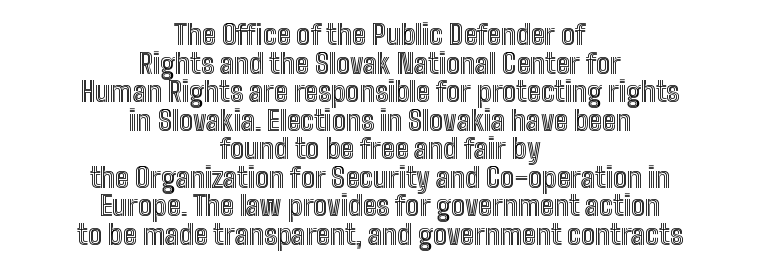
Q: Is the text italic (slanted)? A: No, it is upright.
Q: Is the text underlined? A: No.
Q: How is the paragraph aligned? A: Centered.
Q: Is the spacing between letters normal or unusually wide? A: Normal.
Q: Is the spacing between lines tight, normal or loose? A: Tight.
Q: Width (condensed, normal, or wide)? A: Condensed.
Q: x-height? A: Medium.
Q: Monospaced? A: No.
